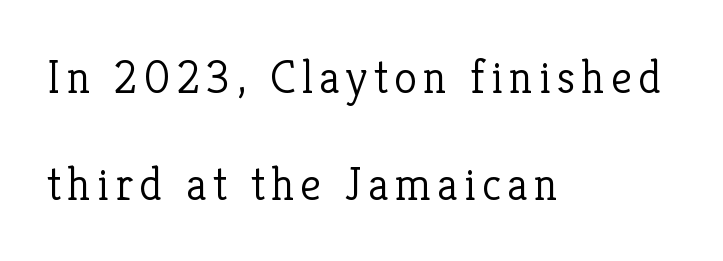
{"serif": "yes", "italic": "no", "bold": "no", "weight": "light", "width": "normal", "stroke_contrast": "low", "x_height": "medium", "monospaced": "no", "underline": "no", "align": "left", "line_spacing": "loose", "line_spacing_ratio": 2.27, "glyph_px": 47}
